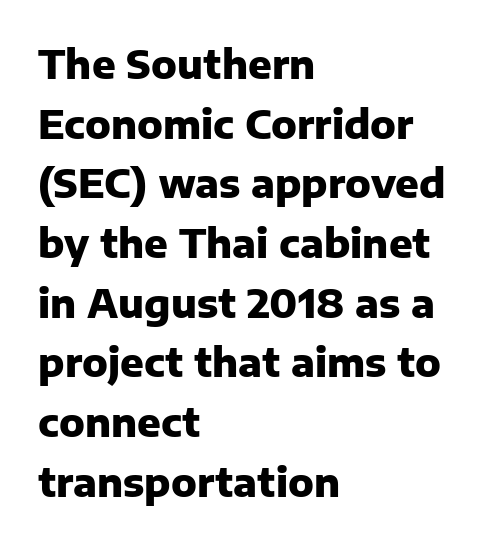
{"serif": "no", "italic": "no", "bold": "yes", "weight": "heavy", "width": "normal", "stroke_contrast": "low", "x_height": "medium", "monospaced": "no", "underline": "no", "align": "left", "line_spacing": "normal", "line_spacing_ratio": 1.53, "letter_spacing": "normal", "letter_spacing_em": 0.0, "glyph_px": 39}
